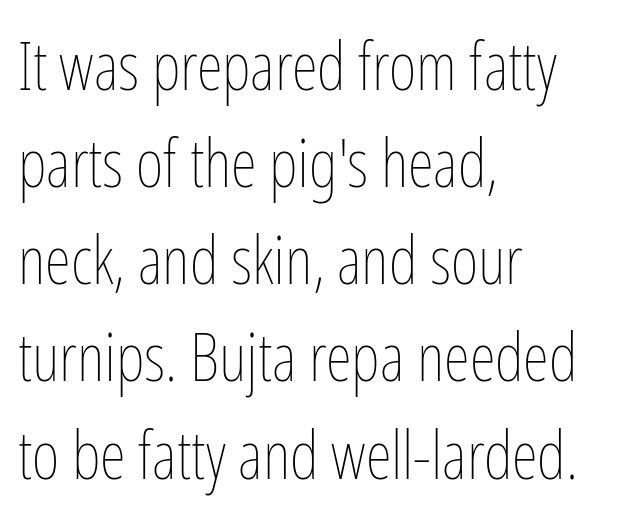
{"italic": "no", "bold": "no", "weight": "thin", "width": "condensed", "stroke_contrast": "low", "x_height": "medium", "monospaced": "no", "underline": "no", "align": "left", "line_spacing": "normal", "line_spacing_ratio": 1.45, "letter_spacing": "normal", "letter_spacing_em": 0.0, "glyph_px": 67}
